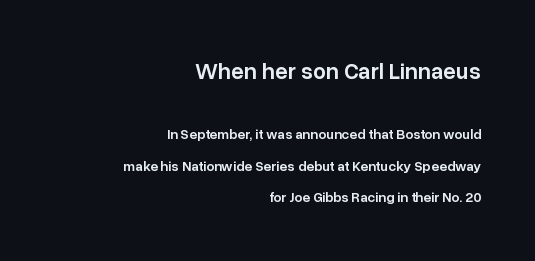
Glyph-to-glyph distance matches everyday printed text. The composition opens big and finishes small. Students, this is semibold: more ink than regular, less than bold. Summary of vertical rhythm: relaxed, with wide interline spacing.
